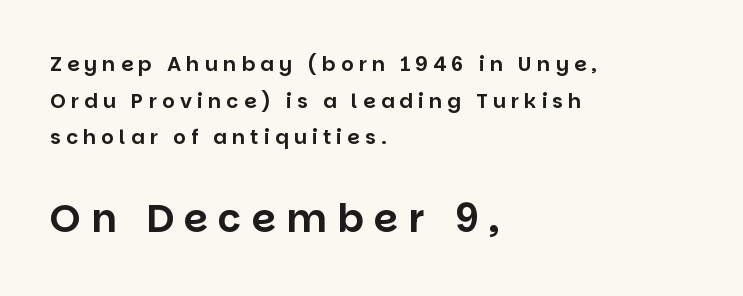
{"serif": "no", "italic": "no", "width": "normal", "stroke_contrast": "low", "x_height": "large", "monospaced": "no", "underline": "no", "align": "left", "line_spacing_ratio": 1.83, "letter_spacing": "wide", "letter_spacing_em": 0.26, "larger_block": "second", "size_ratio": 1.95, "glyph_px": 39}
